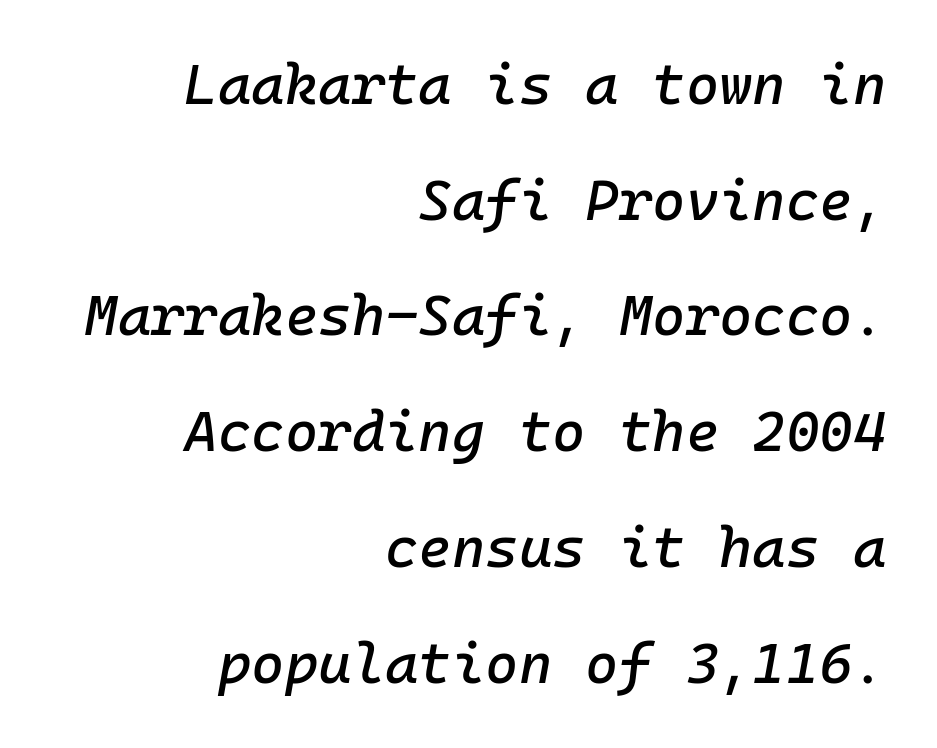
{"italic": "yes", "lean": "right", "slant_degrees": 10, "width": "normal", "stroke_contrast": "low", "x_height": "medium", "monospaced": "yes", "underline": "no", "align": "right", "line_spacing": "loose", "line_spacing_ratio": 2.03, "letter_spacing": "normal", "letter_spacing_em": 0.0, "glyph_px": 57}
